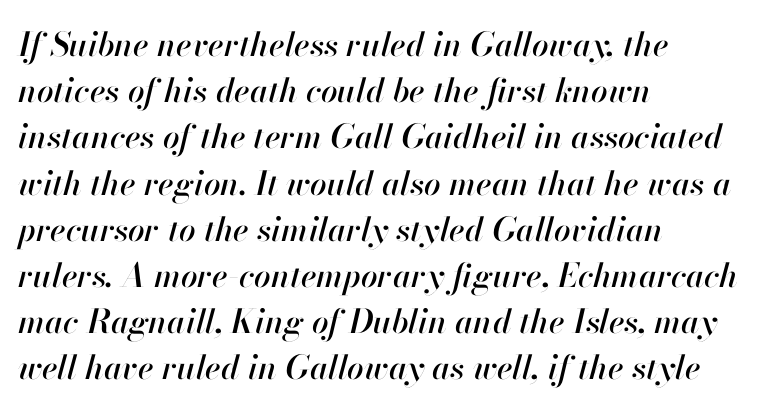
A student would call this left alignment; a typographer would say flush left, rag right. Would a proofreader flag this as italicized? Yes. Caption: standard tracking, unaltered. The passage shown stacks its lines at a standard gap. This sample has the flowing, uneven cadence of proportional lettering.
